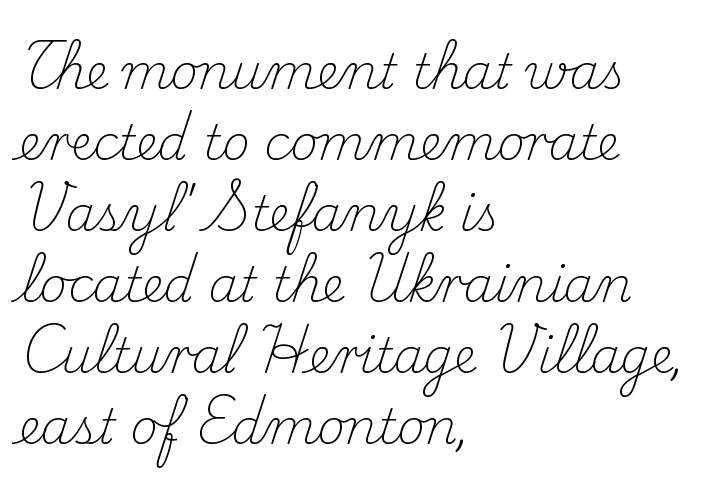
{"serif": "yes", "bold": "no", "weight": "light", "width": "normal", "stroke_contrast": "medium", "x_height": "small", "monospaced": "no", "underline": "no", "align": "left", "line_spacing": "normal", "line_spacing_ratio": 1.48, "letter_spacing": "normal", "letter_spacing_em": 0.0, "glyph_px": 48}
